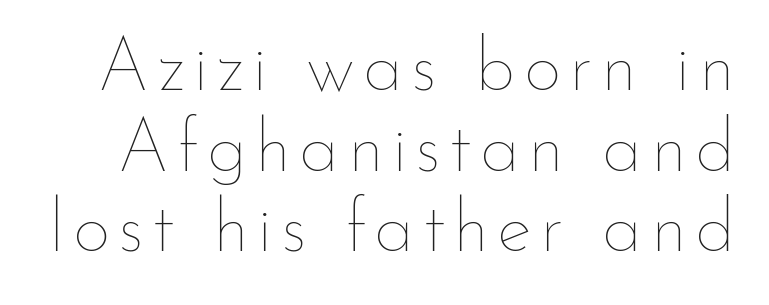
Just letters on the line, the space beneath them empty. The rendering uses a small line-height, squeezing the rows. The type sits square on the baseline with zero lean. Is this a heavy cut? Hardly; it is regular or lighter.
